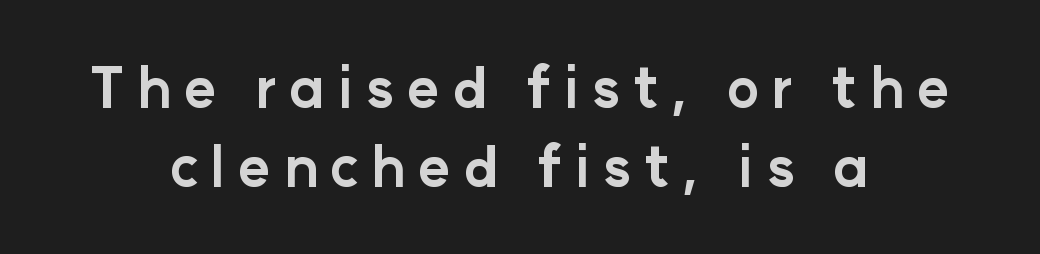
Q: Is the text bold? A: Yes.
Q: Is the text italic (slanted)? A: No, it is upright.
Q: Is the typeface a serif or a sans-serif typeface? A: Sans-serif.
Q: Is the text underlined? A: No.
Q: How is the paragraph aligned? A: Centered.
Q: Is the spacing between letters normal or unusually wide? A: Unusually wide.
Q: Is the spacing between lines tight, normal or loose? A: Normal.
Q: Width (condensed, normal, or wide)? A: Normal.
Q: Stroke contrast? A: Low.
Q: x-height? A: Medium.
Q: Monospaced? A: No.
